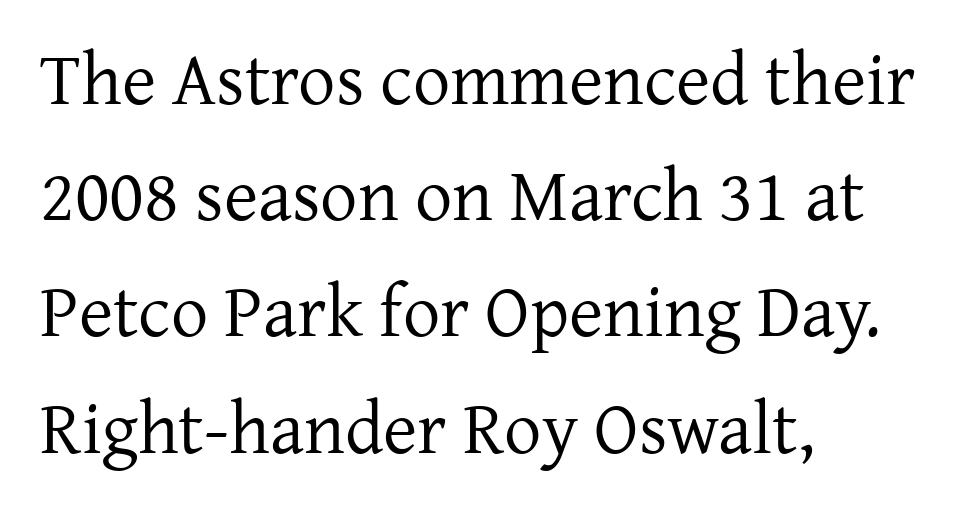
Q: Is the text bold? A: No.
Q: Is the text italic (slanted)? A: No, it is upright.
Q: Is the typeface a serif or a sans-serif typeface? A: Serif.
Q: Is the text underlined? A: No.
Q: How is the paragraph aligned? A: Left-aligned.
Q: Is the spacing between letters normal or unusually wide? A: Normal.
Q: Is the spacing between lines tight, normal or loose? A: Normal.
Q: Width (condensed, normal, or wide)? A: Normal.
Q: Stroke contrast? A: Low.
Q: x-height? A: Medium.
Q: Monospaced? A: No.
